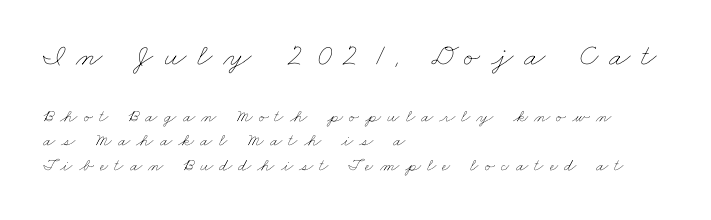
Q: Is the text bold? A: No.
Q: Is the text underlined? A: No.
Q: How is the paragraph aligned? A: Left-aligned.
Q: Is the spacing between letters normal or unusually wide? A: Unusually wide.
Q: Is the spacing between lines tight, normal or loose? A: Normal.
Q: Which block of text is set in a larger size, the first (top) or the second (bottom)? A: The first (top) one.
Q: Width (condensed, normal, or wide)? A: Wide.
Q: Stroke contrast? A: Low.
Q: x-height? A: Small.
Q: Monospaced? A: No.
